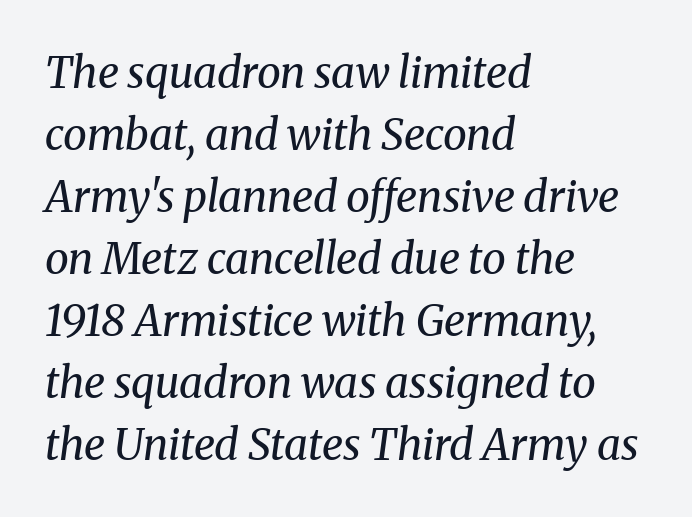
Weight: regular or lighter. The face used here is seriffed, in the tradition of book romans. Only glyphs here, with clear space below each row. Is the letter spacing exaggerated? No — it looks like the ordinary default. Emphasis-style slanted type is in use. The rows are spaced the way most documents space them.
